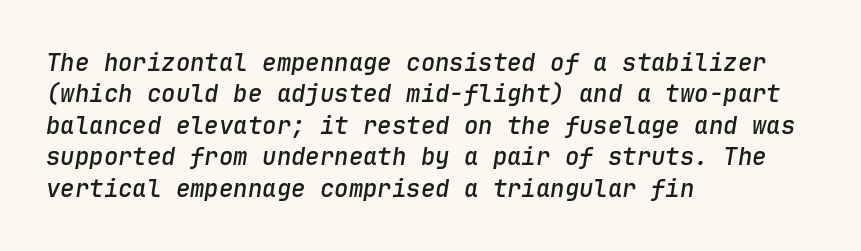
Q: Is the text bold? A: Semi-bold.
Q: Is the text italic (slanted)? A: Yes, it leans right by about 9 degrees.
Q: Is the text underlined? A: No.
Q: How is the paragraph aligned? A: Left-aligned.
Q: Is the spacing between letters normal or unusually wide? A: Normal.
Q: Is the spacing between lines tight, normal or loose? A: Normal.
